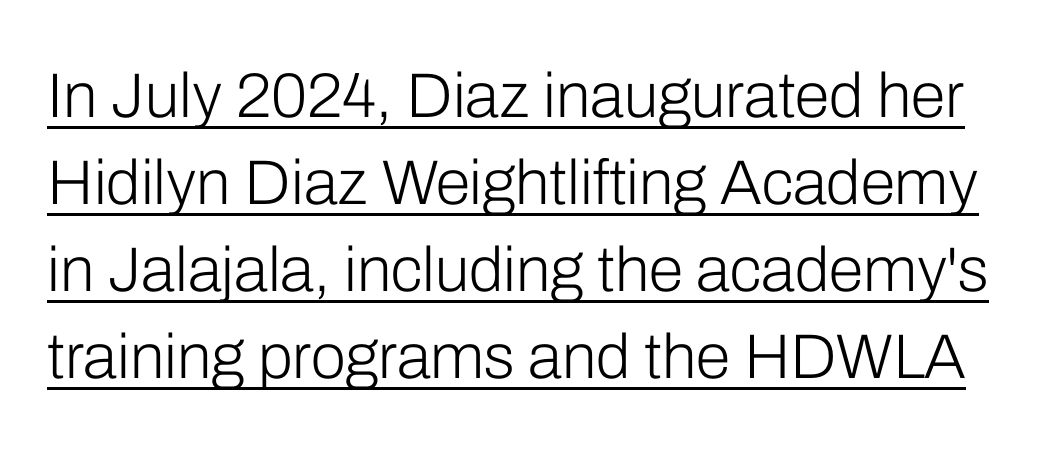
The designer went with a sans here, leaving each stem footless. Looks like regular typesetting: each glyph gets only the width it needs. Line spacing here is normal. A roman cut, with each character standing at attention. The specimen includes a rule beneath the text block's lines.
